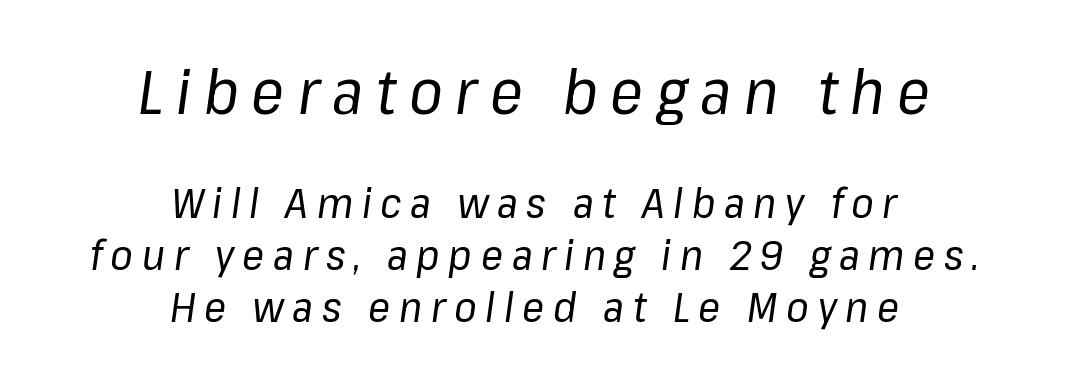
The image shows 61 px regular-weight type, italic (leaning right); set centered, normal line spacing (1.27x), unusually wide letter spacing (+0.21 em), not underlined; the first (top) block is 1.49x larger; low stroke contrast and a medium x-height.
